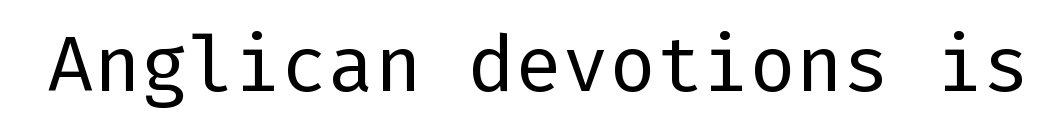
The image shows 78 px regular-weight sans-serif type, upright; set normal letter spacing, not underlined; low stroke contrast and a medium x-height.
